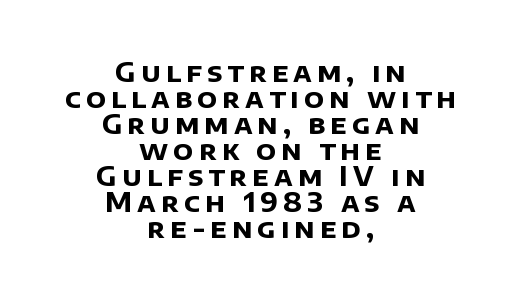
{"bold": "yes", "underline": "no", "align": "center", "line_spacing": "tight", "line_spacing_ratio": 0.96, "glyph_px": 27}
